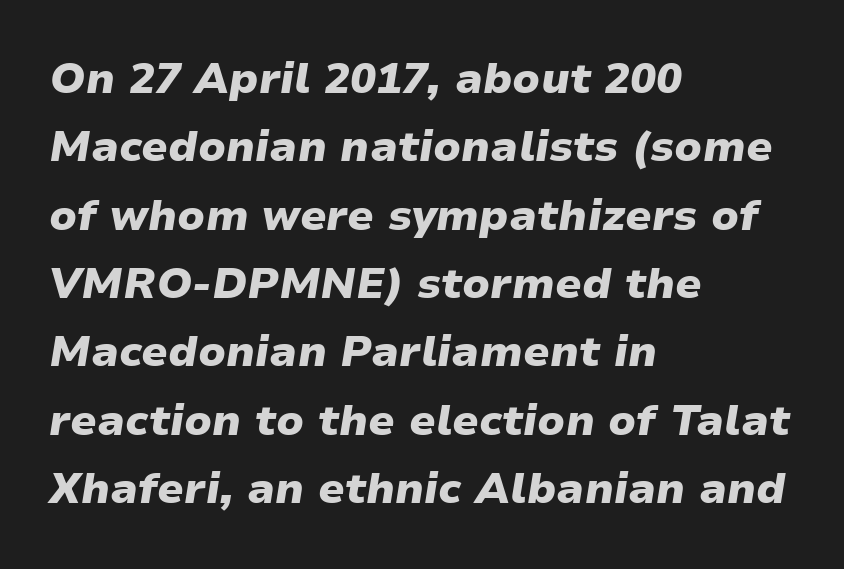
Q: Is the text bold? A: Yes.
Q: Is the text italic (slanted)? A: Yes, it leans right by about 9 degrees.
Q: Is the text underlined? A: No.
Q: How is the paragraph aligned? A: Left-aligned.
Q: Is the spacing between letters normal or unusually wide? A: Normal.
Q: Is the spacing between lines tight, normal or loose? A: Normal.
Q: Width (condensed, normal, or wide)? A: Normal.
Q: Stroke contrast? A: Low.
Q: x-height? A: Medium.
Q: Monospaced? A: No.
